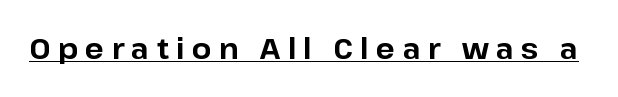
The image shows 28 px bold sans-serif type, upright; set unusually wide letter spacing (+0.26 em), underlined; low stroke contrast and a medium x-height.
